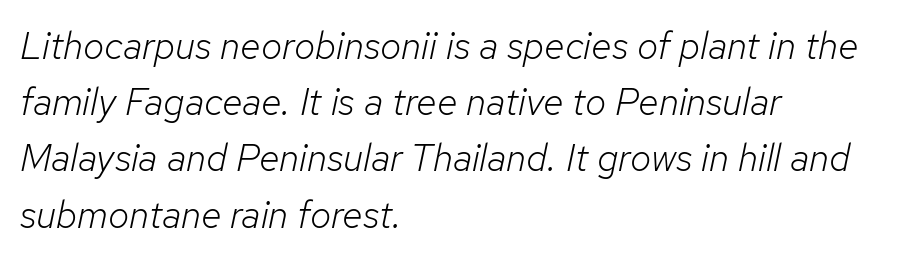
The image shows 38 px light type, italic (leaning right); set left-aligned, normal line spacing (1.48x), normal letter spacing, not underlined; low stroke contrast and a medium x-height.
